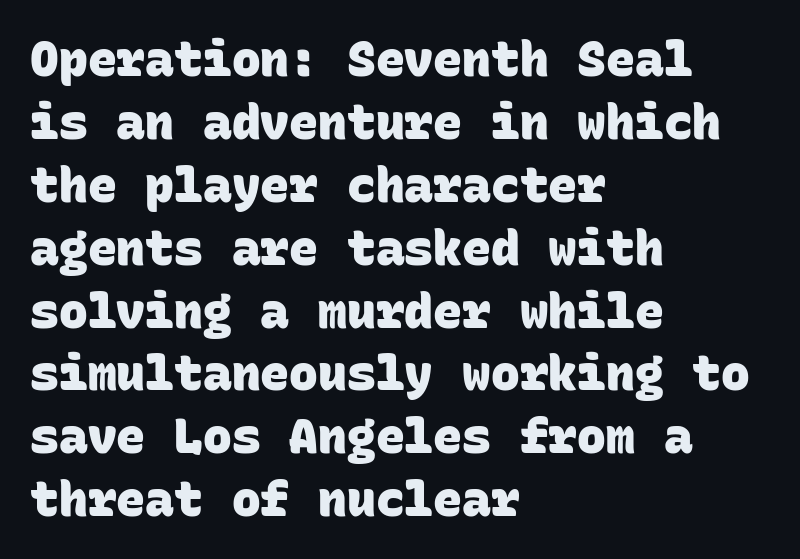
Q: Is the text bold? A: Yes.
Q: Is the typeface a serif or a sans-serif typeface? A: Sans-serif.
Q: Is the text underlined? A: No.
Q: How is the paragraph aligned? A: Left-aligned.
Q: Is the spacing between letters normal or unusually wide? A: Normal.
Q: Is the spacing between lines tight, normal or loose? A: Normal.
Q: Width (condensed, normal, or wide)? A: Normal.
Q: Stroke contrast? A: Low.
Q: x-height? A: Large.
Q: Monospaced? A: Yes.
